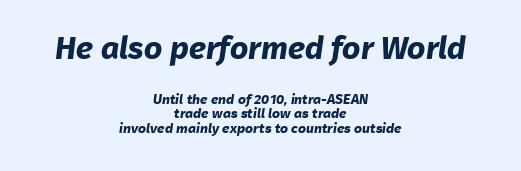
Descenders hang freely into open space. You'd pick this weight for a headline — it's a proper bold. These lines are composed in type without serifs. Typeset on center — no edge is straight. The rendering uses natural spacing where letterforms have individual widths. Is the letter spacing exaggerated? No — it looks like the ordinary default.
